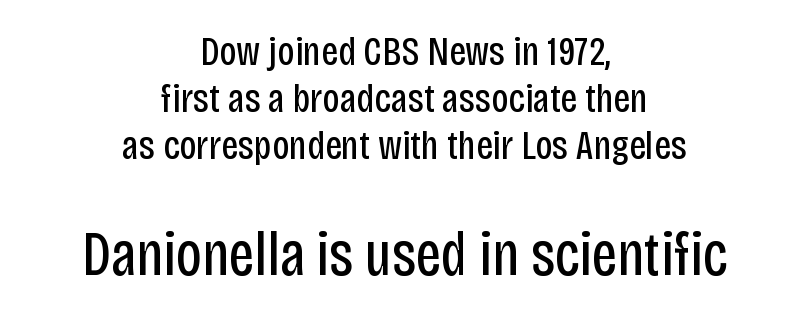
The image shows 62 px regular-weight, condensed sans-serif type, upright; set centered, tight line spacing (1.15x), normal letter spacing, not underlined; the second (bottom) block is 1.51x larger; low stroke contrast and a large x-height.
